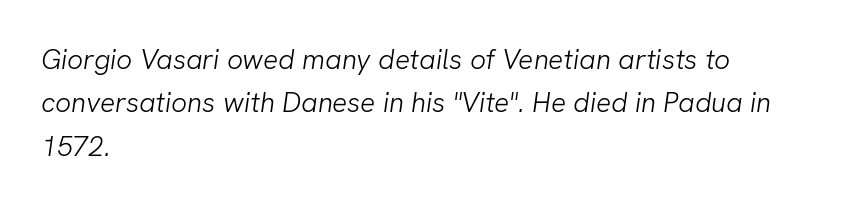
The image shows 28 px light sans-serif type; set left-aligned, normal line spacing (1.55x), normal letter spacing, not underlined; low stroke contrast and a medium x-height.
